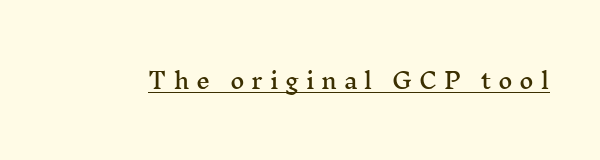
Display-style spreading of the glyphs; the letterfit is very open. Like a heading marked for emphasis, these lines bear an underscore. Ordinary non-slanted type is in use.
